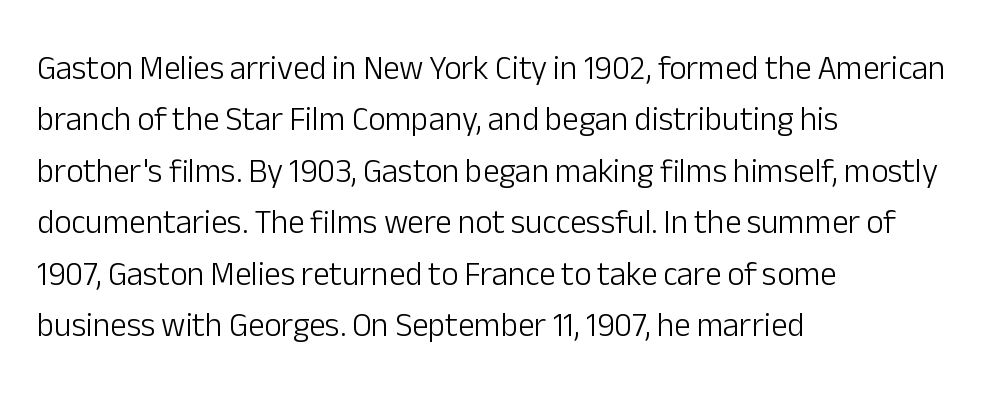
{"serif": "no", "italic": "no", "bold": "no", "weight": "light", "width": "normal", "stroke_contrast": "low", "x_height": "medium", "monospaced": "no", "underline": "no", "align": "left", "line_spacing": "normal", "line_spacing_ratio": 1.56, "letter_spacing": "normal", "letter_spacing_em": 0.0, "glyph_px": 33}
